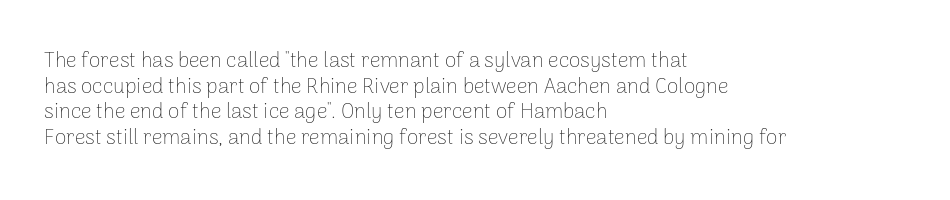
The image shows 21 px text type, upright; set left-aligned, line spacing 1.22x, normal letter spacing, not underlined.
